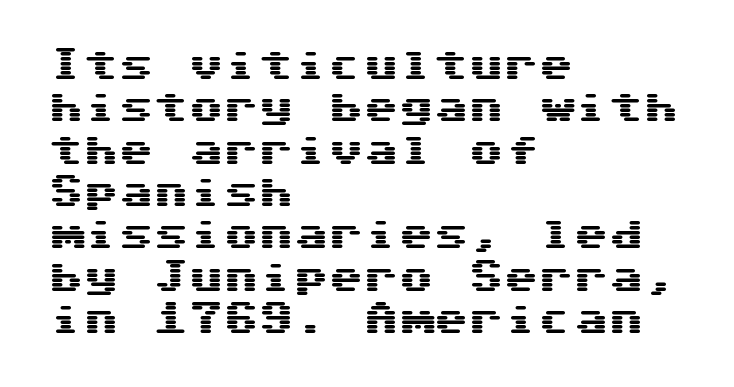
The image shows 35 px wide sans-serif type, upright, monospaced; set left-aligned, line spacing 1.21x, normal letter spacing, not underlined; medium stroke contrast and a medium x-height.
